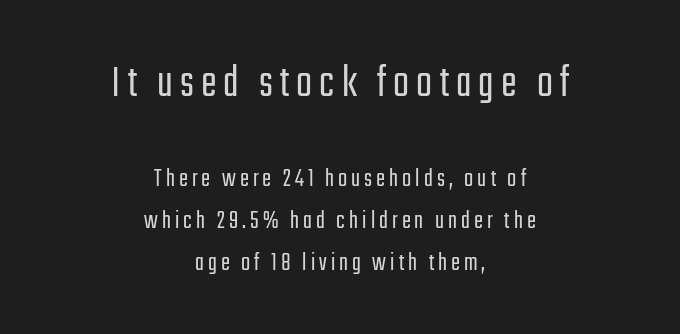
The image shows 47 px light, condensed sans-serif type, upright; set centered, normal line spacing (1.55x), not underlined; the first (top) block is 1.74x larger; low stroke contrast and a medium x-height.
